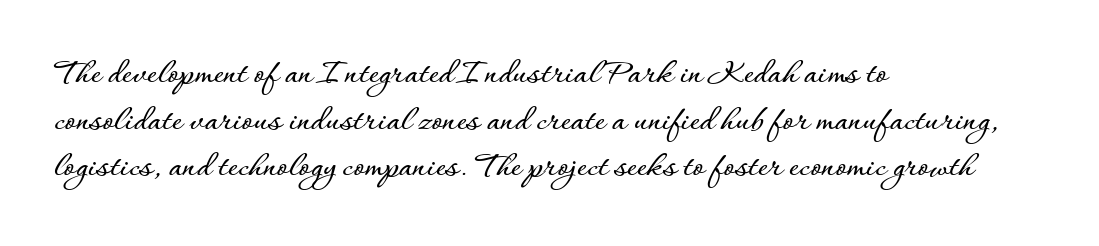
The passage shown has conventional tracking throughout. Anything drawn beneath the words? Only blank space. Character widths vary here, with narrow letters taking less room than wide ones. The setting favours the left margin, as ordinary paragraphs usually do.
